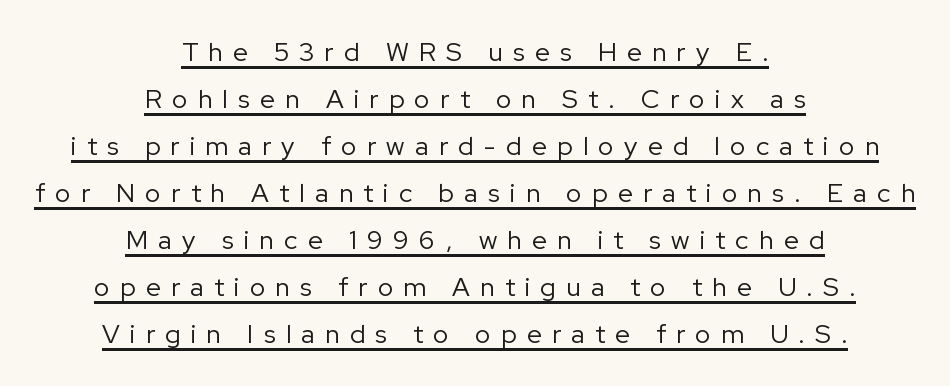
The image shows 26 px text type, upright; set centered, line spacing 1.81x, unusually wide letter spacing (+0.4 em), underlined.
